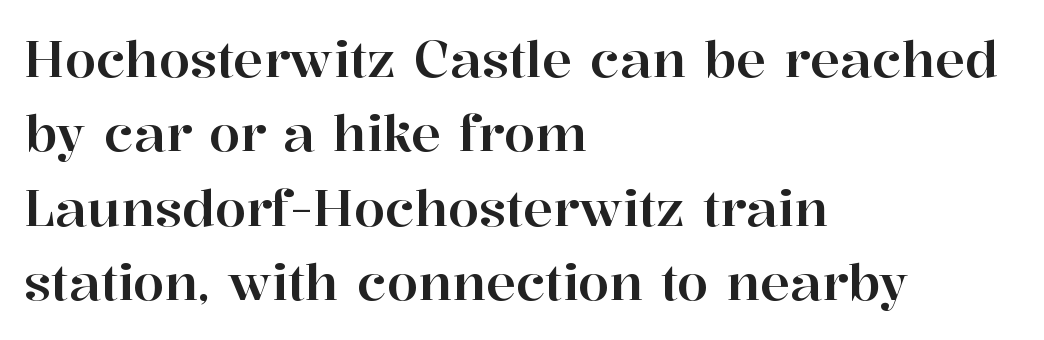
These lines are set flush left with a ragged right edge. Each word holds together tightly as a unit, with standard inter-letter gaps. Spacing verdict: proportional, widths tailored to each character. The passage shown is not underscored anywhere. Do the letters lean? They stand straight. Check where the strokes stop: tiny serifs finish them off.
